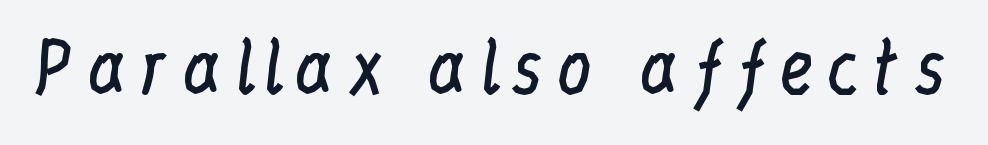
Type style note: has serifs. Glance below the letters and you will spot only blank space. Is this a heavy cut? Hardly; it is regular or lighter. Spacing verdict: proportional, widths tailored to each character.
